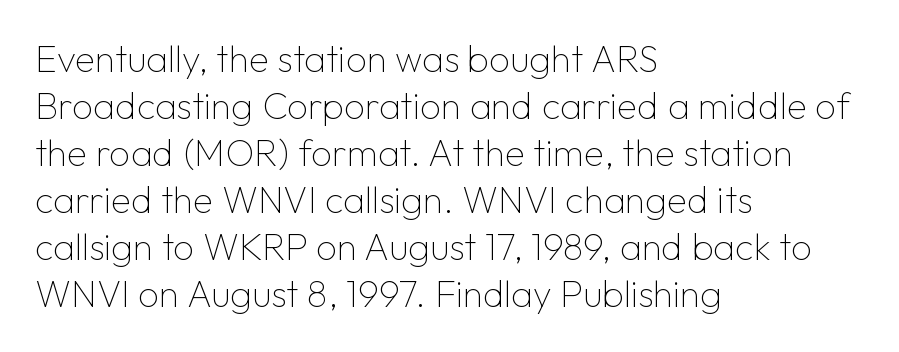
{"serif": "no", "italic": "no", "bold": "no", "weight": "thin", "width": "normal", "stroke_contrast": "low", "x_height": "medium", "monospaced": "no", "underline": "no", "align": "left", "line_spacing": "normal", "line_spacing_ratio": 1.27, "letter_spacing": "normal", "letter_spacing_em": 0.0, "glyph_px": 37}
